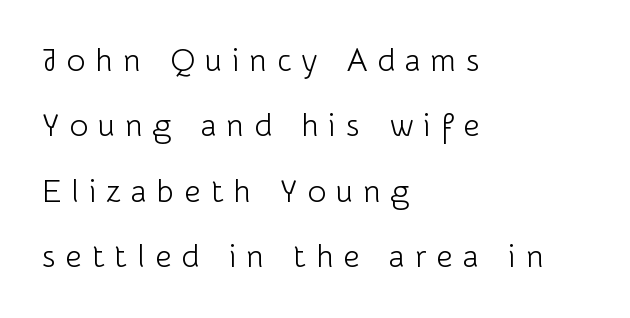
{"serif": "no", "italic": "no", "bold": "no", "weight": "light", "width": "normal", "stroke_contrast": "low", "x_height": "medium", "monospaced": "no", "underline": "no", "align": "left", "line_spacing": "loose", "line_spacing_ratio": 2.04, "letter_spacing": "wide", "letter_spacing_em": 0.31, "glyph_px": 32}
